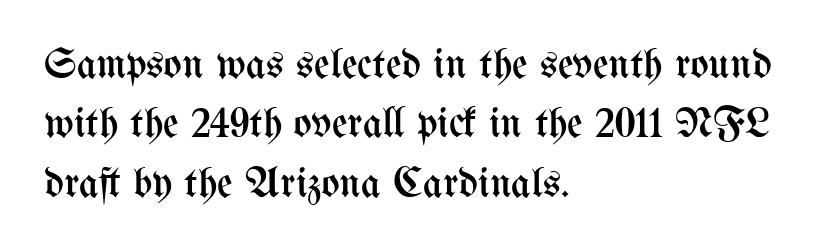
Q: Is the text bold? A: No.
Q: Is the text italic (slanted)? A: No, it is upright.
Q: Is the text underlined? A: No.
Q: How is the paragraph aligned? A: Left-aligned.
Q: Is the spacing between letters normal or unusually wide? A: Normal.
Q: Is the spacing between lines tight, normal or loose? A: Normal.
Q: Width (condensed, normal, or wide)? A: Condensed.
Q: Stroke contrast? A: Medium.
Q: x-height? A: Medium.
Q: Monospaced? A: No.
